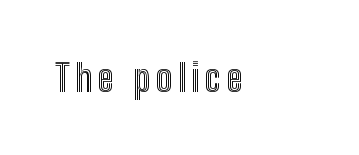
Note the varied advance widths — an 'i' is clearly narrower than an 'm'. It's the straight-up-and-down kind of type. The glyphs are unaccompanied by any horizontal stroke below them.
